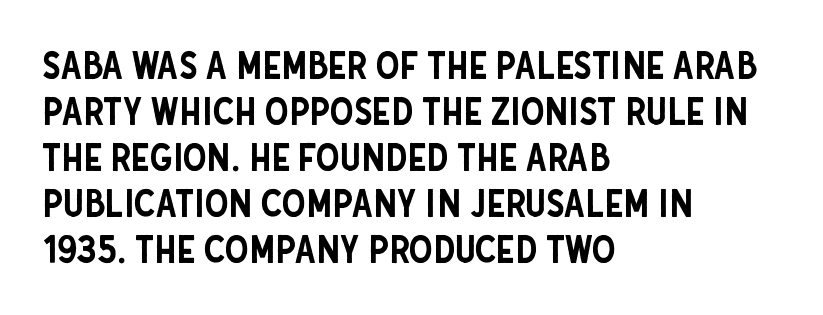
The image shows 38 px condensed sans-serif type, upright; set left-aligned, line spacing 1.21x, normal letter spacing, not underlined; low stroke contrast and a large x-height.
